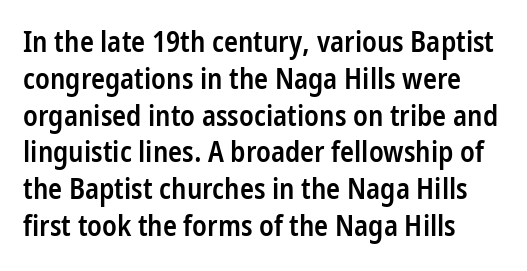
Q: Is the text bold? A: Semi-bold.
Q: Is the text italic (slanted)? A: No, it is upright.
Q: Is the typeface a serif or a sans-serif typeface? A: Sans-serif.
Q: Is the text underlined? A: No.
Q: How is the paragraph aligned? A: Left-aligned.
Q: Is the spacing between letters normal or unusually wide? A: Normal.
Q: Is the spacing between lines tight, normal or loose? A: Normal.
Q: Width (condensed, normal, or wide)? A: Condensed.
Q: Stroke contrast? A: Low.
Q: x-height? A: Medium.
Q: Monospaced? A: No.
